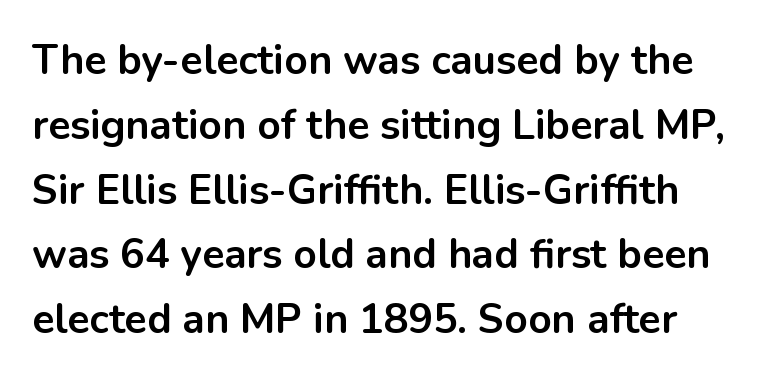
The image shows 41 px bold sans-serif type, upright; set normal line spacing (1.58x), normal letter spacing, not underlined; low stroke contrast and a medium x-height.
